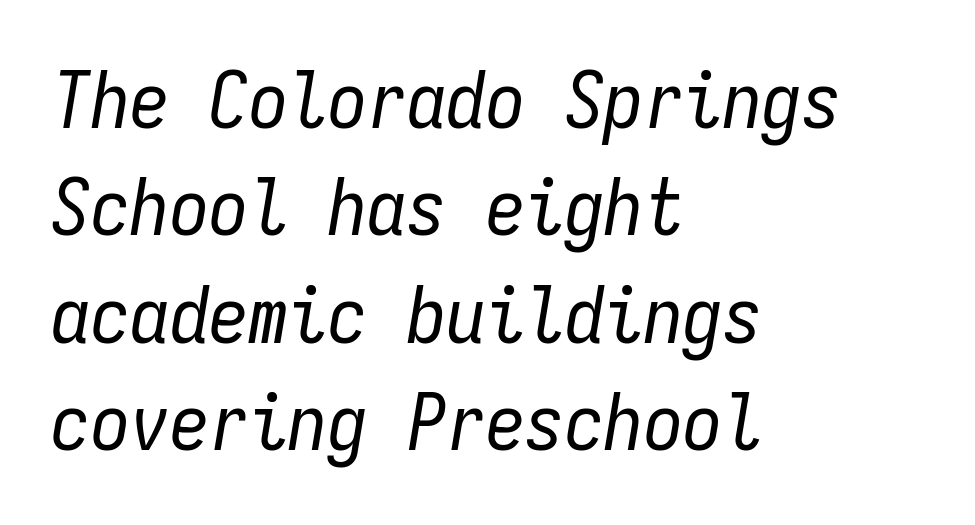
Q: Is the text bold? A: No.
Q: Is the text italic (slanted)? A: Yes, it leans right by about 9 degrees.
Q: Is the text underlined? A: No.
Q: How is the paragraph aligned? A: Left-aligned.
Q: Is the spacing between letters normal or unusually wide? A: Normal.
Q: Is the spacing between lines tight, normal or loose? A: Normal.
Q: Width (condensed, normal, or wide)? A: Condensed.
Q: Stroke contrast? A: Low.
Q: x-height? A: Medium.
Q: Monospaced? A: Yes.
